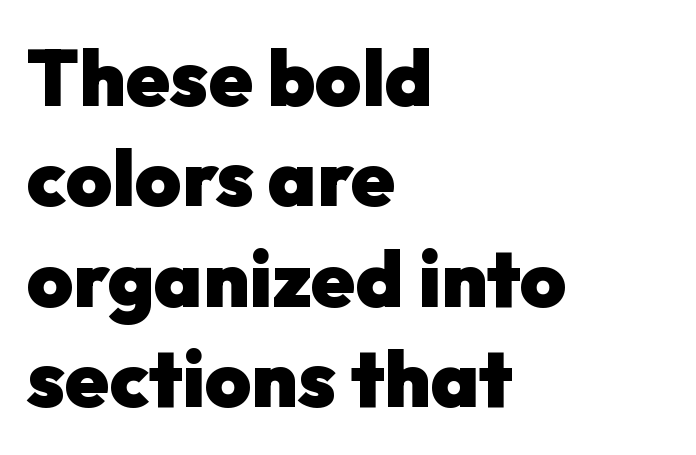
The image shows 79 px heavy sans-serif type, upright; set left-aligned, normal line spacing (1.27x), normal letter spacing, not underlined; low stroke contrast and a medium x-height.
